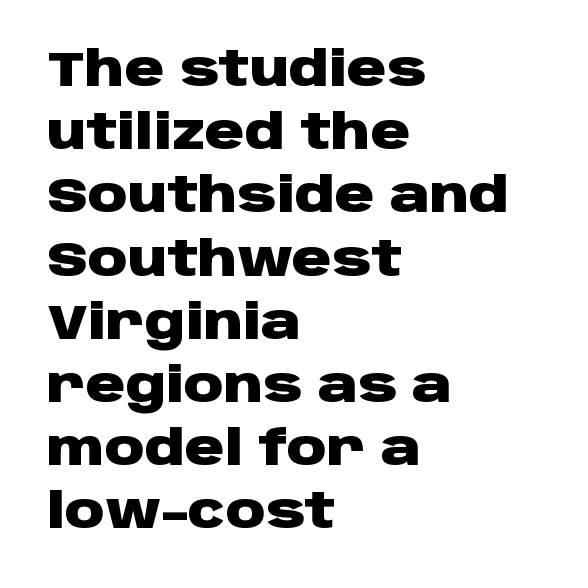
{"serif": "no", "italic": "no", "bold": "yes", "weight": "heavy", "width": "wide", "stroke_contrast": "low", "x_height": "large", "monospaced": "no", "underline": "no", "align": "left", "line_spacing": "normal", "line_spacing_ratio": 1.29, "letter_spacing": "normal", "letter_spacing_em": 0.0, "glyph_px": 49}
